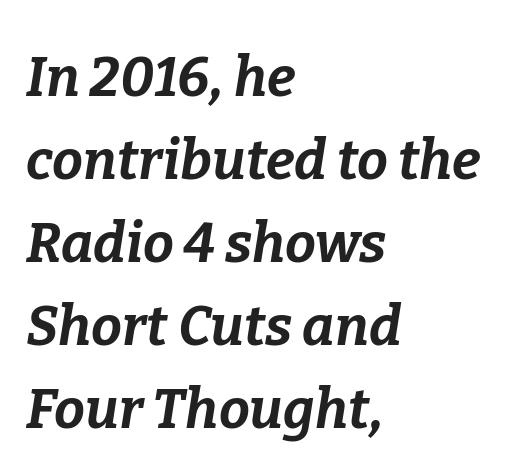
The image shows 55 px bold type, italic (leaning right); set left-aligned, normal line spacing (1.51x), normal letter spacing, not underlined; low stroke contrast and a medium x-height.
